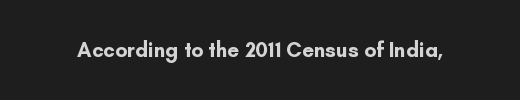
{"italic": "no", "bold": "yes", "underline": "no", "letter_spacing": "normal", "letter_spacing_em": 0.0, "glyph_px": 21}
